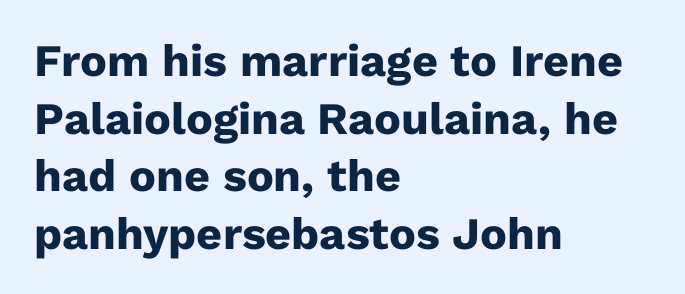
The image shows 45 px heavy sans-serif type, upright; set left-aligned, normal line spacing (1.28x), normal letter spacing, not underlined; low stroke contrast and a medium x-height.
